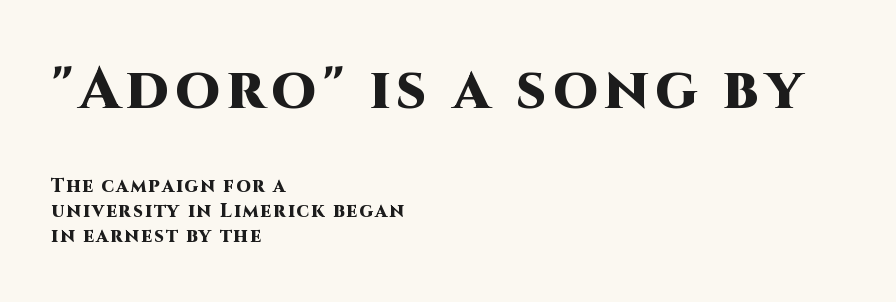
Q: Is the text bold? A: Yes.
Q: Is the text italic (slanted)? A: No, it is upright.
Q: Is the typeface a serif or a sans-serif typeface? A: Sans-serif.
Q: Is the text underlined? A: No.
Q: How is the paragraph aligned? A: Left-aligned.
Q: Is the spacing between lines tight, normal or loose? A: Normal.
Q: Which block of text is set in a larger size, the first (top) or the second (bottom)? A: The first (top) one.
Q: Width (condensed, normal, or wide)? A: Normal.
Q: Stroke contrast? A: High.
Q: x-height? A: Large.
Q: Monospaced? A: No.
